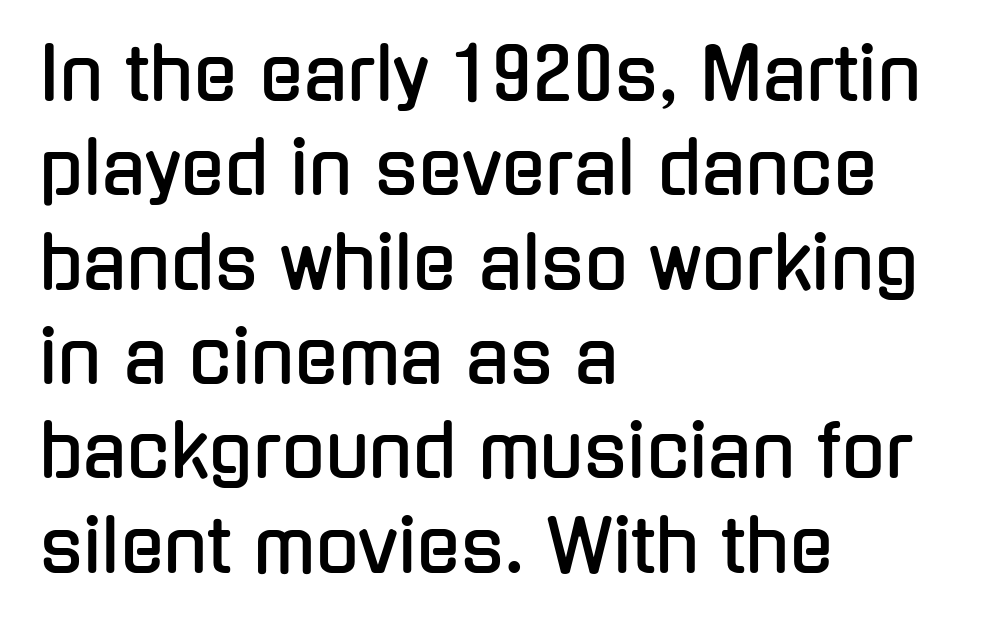
The image shows 72 px condensed sans-serif type, upright; set left-aligned, normal line spacing (1.31x), normal letter spacing, not underlined; low stroke contrast and a medium x-height.
